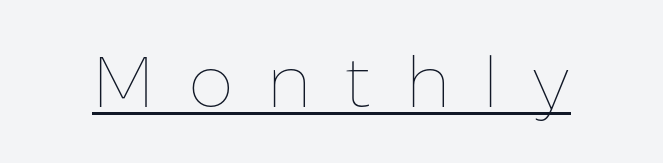
The image shows 72 px thin type, upright; set unusually wide letter spacing (+0.46 em), underlined; low stroke contrast and a medium x-height.
